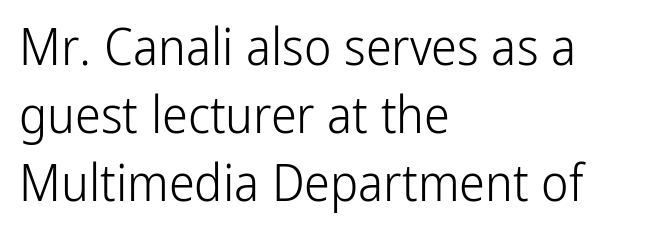
The image shows 52 px light, condensed sans-serif type, upright; set left-aligned, normal line spacing (1.31x), normal letter spacing, not underlined; low stroke contrast and a medium x-height.
